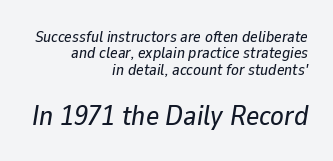
The image shows 28 px text type, italic (leaning right); set right-aligned, tight line spacing (1.02x), normal letter spacing, not underlined; the second (bottom) block is 1.75x larger; low stroke contrast and a medium x-height.
